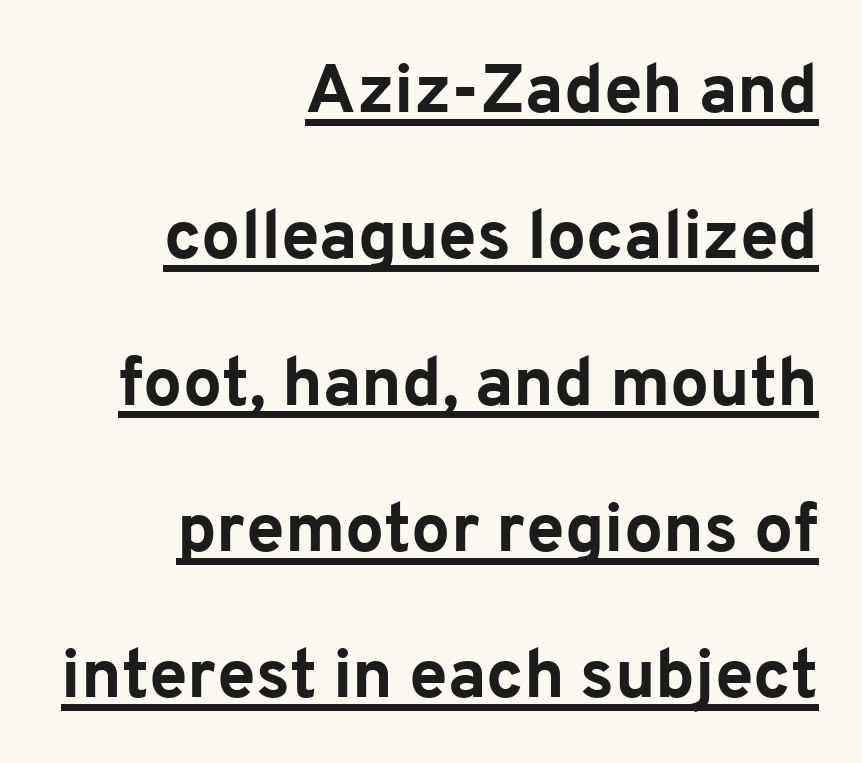
{"serif": "no", "italic": "no", "bold": "yes", "weight": "bold", "width": "normal", "stroke_contrast": "low", "x_height": "medium", "monospaced": "no", "underline": "yes", "align": "right", "line_spacing": "loose", "line_spacing_ratio": 2.12, "letter_spacing": "normal", "letter_spacing_em": 0.0, "glyph_px": 69}
